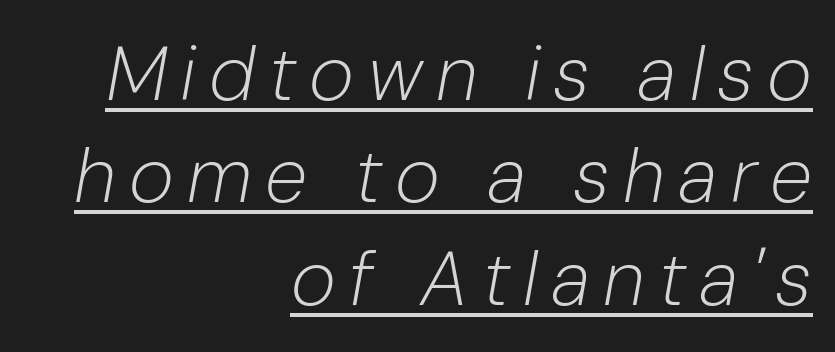
Q: Is the text bold? A: No.
Q: Is the text italic (slanted)? A: Yes, it leans right by about 10 degrees.
Q: Is the text underlined? A: Yes.
Q: How is the paragraph aligned? A: Right-aligned.
Q: Is the spacing between lines tight, normal or loose? A: Normal.
Q: Width (condensed, normal, or wide)? A: Normal.
Q: Stroke contrast? A: Low.
Q: x-height? A: Medium.
Q: Monospaced? A: No.
